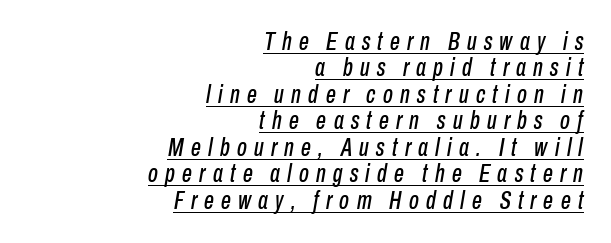
Q: Is the text italic (slanted)? A: Yes, it leans right by about 10 degrees.
Q: Is the text underlined? A: Yes.
Q: How is the paragraph aligned? A: Right-aligned.
Q: Is the spacing between letters normal or unusually wide? A: Unusually wide.
Q: Is the spacing between lines tight, normal or loose? A: Tight.
